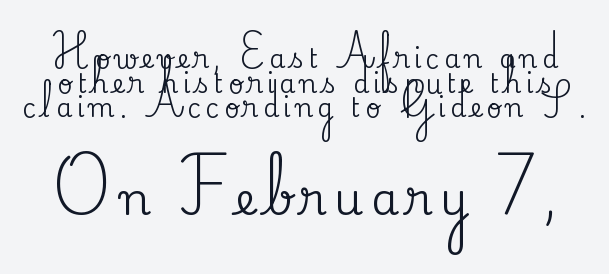
{"serif": "yes", "italic": "no", "width": "normal", "stroke_contrast": "medium", "x_height": "small", "monospaced": "no", "underline": "no", "line_spacing": "tight", "line_spacing_ratio": 0.95, "larger_block": "second", "size_ratio": 1.73, "glyph_px": 45}
